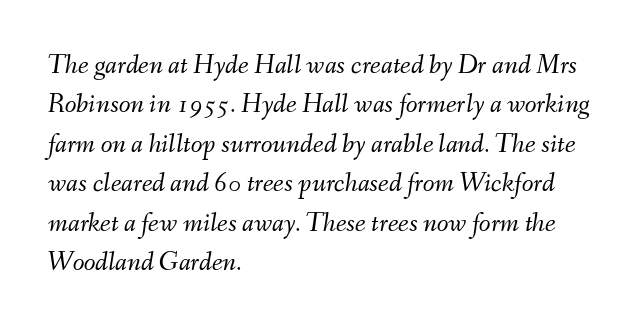
{"italic": "yes", "lean": "right", "slant_degrees": 9, "bold": "no", "underline": "no", "align": "left", "line_spacing": "normal", "line_spacing_ratio": 1.46, "letter_spacing": "normal", "letter_spacing_em": 0.0, "glyph_px": 27}
